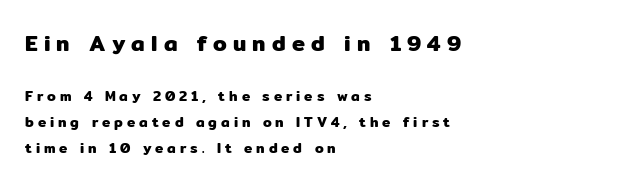
The strip under each line holds only bare page. Posture: vertical. Compared with a centered layout, this one pins lines to the left instead. Reading top to bottom, the characters get smaller at the block break.
